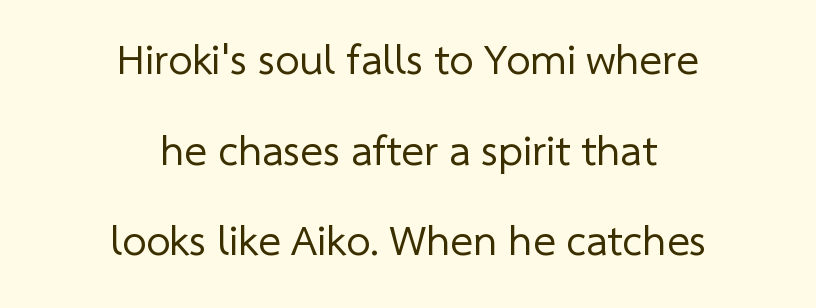
Weight: not bold — regular or lighter. This sample has the flowing, uneven cadence of proportional lettering. Check under the words: just untouched page. The compositor balanced each line on the midline.
